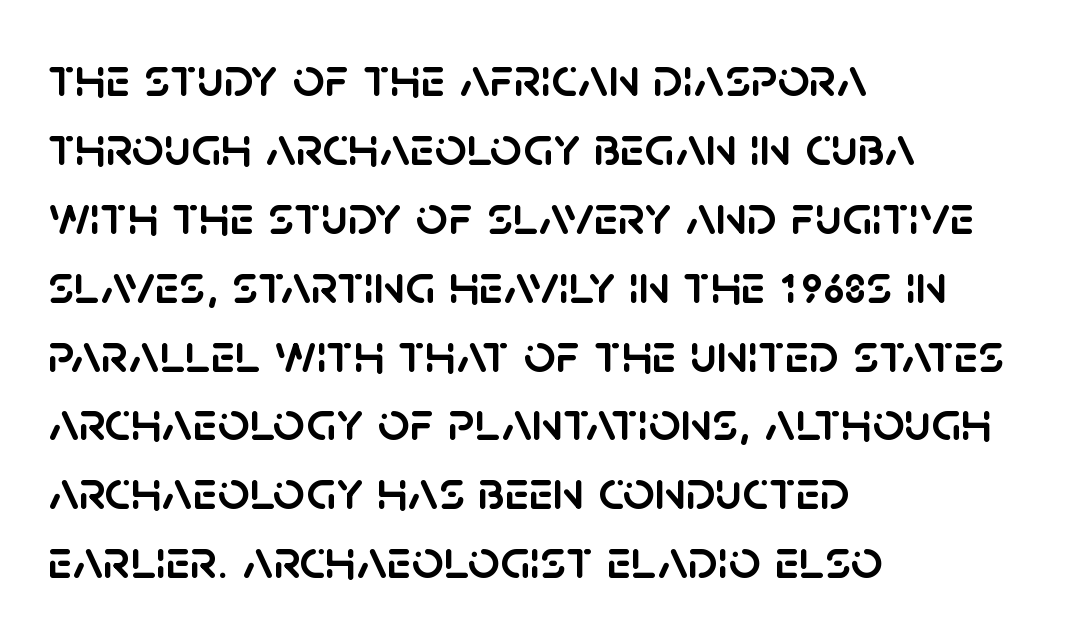
Q: Is the text italic (slanted)? A: No, it is upright.
Q: Is the typeface a serif or a sans-serif typeface? A: Sans-serif.
Q: Is the text underlined? A: No.
Q: How is the paragraph aligned? A: Left-aligned.
Q: Is the spacing between letters normal or unusually wide? A: Normal.
Q: Width (condensed, normal, or wide)? A: Normal.
Q: Stroke contrast? A: Low.
Q: x-height? A: Large.
Q: Monospaced? A: No.
